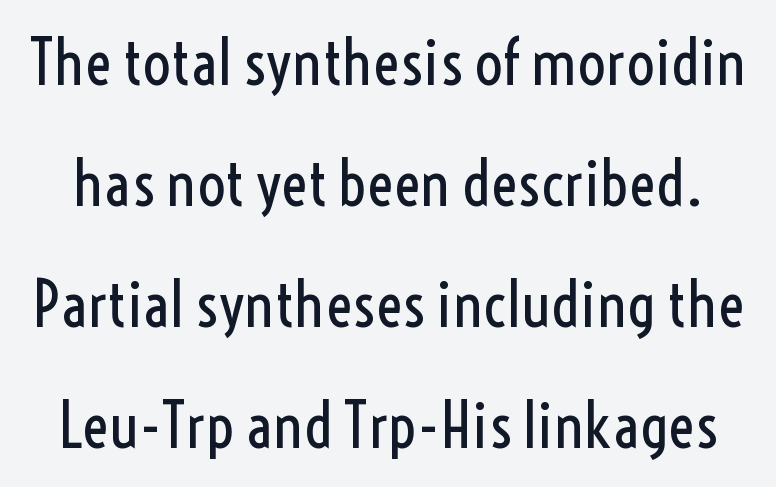
The image shows 63 px regular-weight, condensed sans-serif type, upright; set loose line spacing (1.92x), normal letter spacing, not underlined; a medium x-height.
